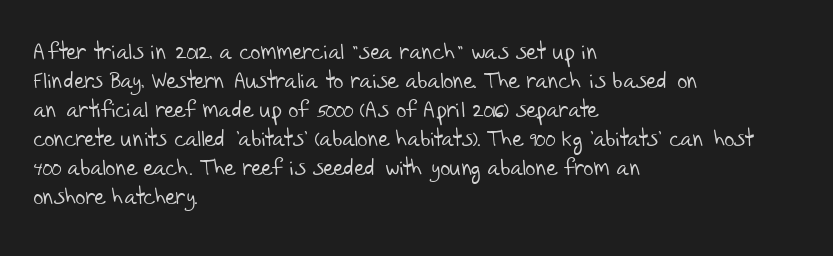
{"bold": "no", "underline": "no", "align": "left", "line_spacing": "normal", "line_spacing_ratio": 1.32, "letter_spacing": "normal", "letter_spacing_em": 0.0, "glyph_px": 22}
